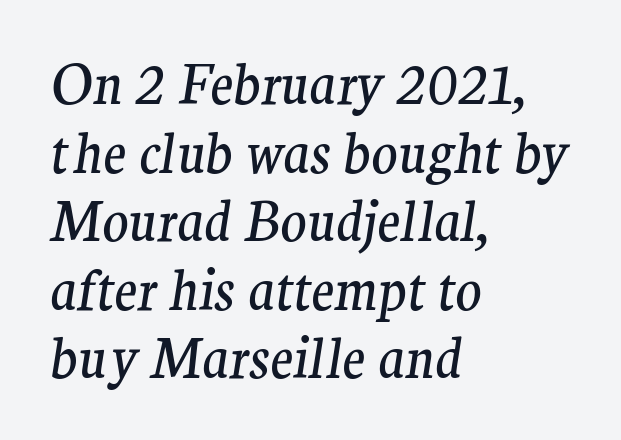
Are there feet on the stems? There are — it's a serif. The rendering uses natural spacing where letterforms have individual widths. Weight: in the light-to-regular range. The specimen reads as italic at a glance.
